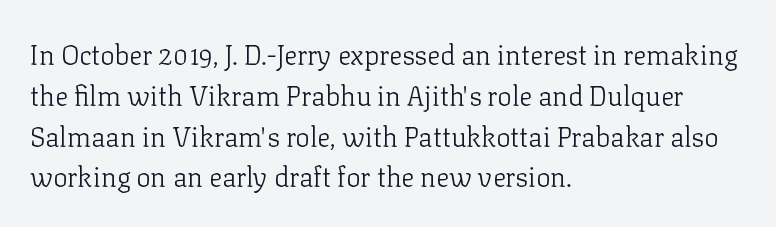
The passage shown stacks its lines at a standard gap. Plain, unruled lines of type. Summary of weight: not heavy and not bold. The rendering keeps characters at their native spacing. Notice how the stems are strictly vertical — no italics here.
